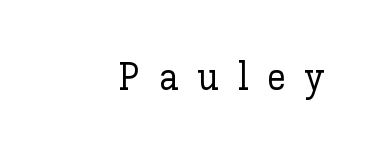
The image shows 38 px text type, upright; set unusually wide letter spacing (+0.49 em), not underlined; low stroke contrast and a medium x-height.
